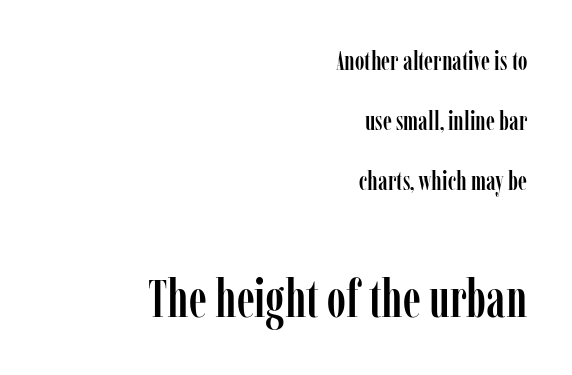
{"serif": "yes", "italic": "no", "width": "condensed", "stroke_contrast": "low", "x_height": "medium", "monospaced": "no", "underline": "no", "align": "right", "line_spacing": "loose", "line_spacing_ratio": 2.31, "letter_spacing": "normal", "letter_spacing_em": 0.0, "larger_block": "second", "size_ratio": 2.0, "glyph_px": 52}
